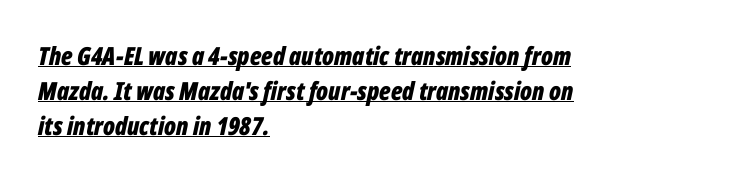
How heavy is the stroke? Heavy — this is a bold. Leading: standard. The typesetter chose a ragged-right arrangement here. The typography opts for an oblique posture over an upright one. The passage shown is underscored from start to finish.
